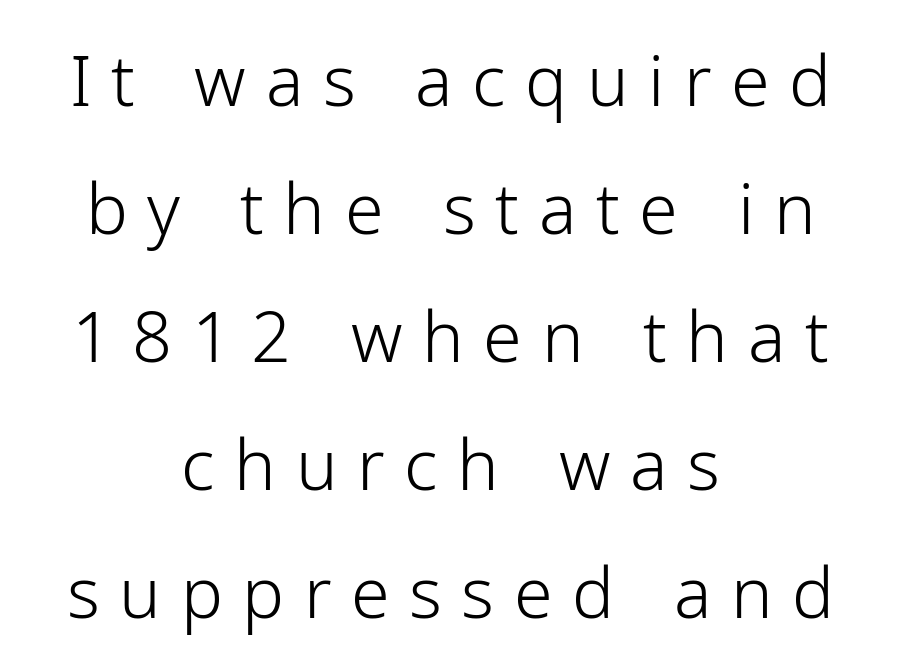
Q: Is the text bold? A: No.
Q: Is the text italic (slanted)? A: No, it is upright.
Q: Is the typeface a serif or a sans-serif typeface? A: Sans-serif.
Q: Is the text underlined? A: No.
Q: How is the paragraph aligned? A: Centered.
Q: Is the spacing between letters normal or unusually wide? A: Unusually wide.
Q: Width (condensed, normal, or wide)? A: Normal.
Q: Stroke contrast? A: Low.
Q: x-height? A: Medium.
Q: Monospaced? A: No.
